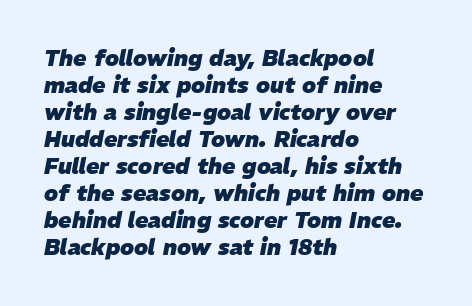
Q: Is the text bold? A: Yes.
Q: Is the text italic (slanted)? A: Yes, it leans right by about 11 degrees.
Q: Is the text underlined? A: No.
Q: How is the paragraph aligned? A: Left-aligned.
Q: Is the spacing between letters normal or unusually wide? A: Normal.
